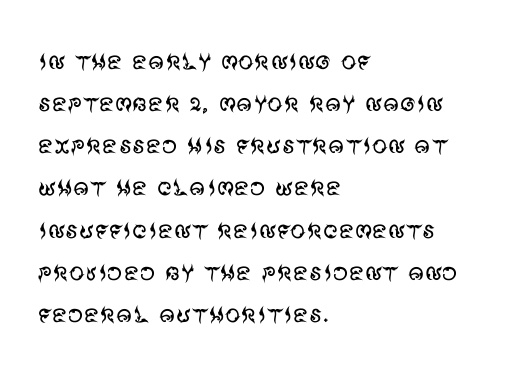
Q: Is the text bold? A: No.
Q: Is the text italic (slanted)? A: No, it is upright.
Q: Is the typeface a serif or a sans-serif typeface? A: Sans-serif.
Q: Is the text underlined? A: No.
Q: How is the paragraph aligned? A: Left-aligned.
Q: Is the spacing between letters normal or unusually wide? A: Normal.
Q: Is the spacing between lines tight, normal or loose? A: Normal.
Q: Width (condensed, normal, or wide)? A: Normal.
Q: Stroke contrast? A: Medium.
Q: x-height? A: Large.
Q: Monospaced? A: No.
